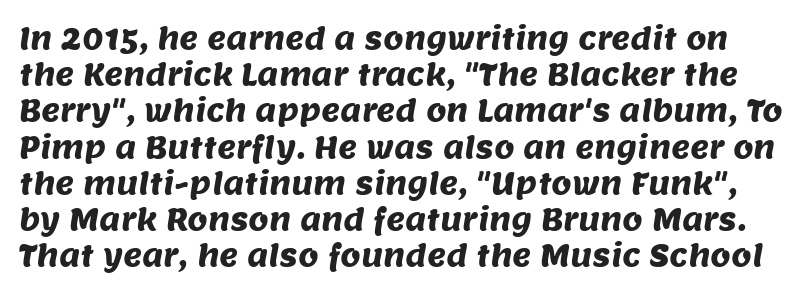
{"serif": "no", "width": "normal", "stroke_contrast": "medium", "x_height": "large", "monospaced": "no", "underline": "no", "line_spacing": "normal", "line_spacing_ratio": 1.25, "letter_spacing": "normal", "letter_spacing_em": 0.0, "glyph_px": 29}
